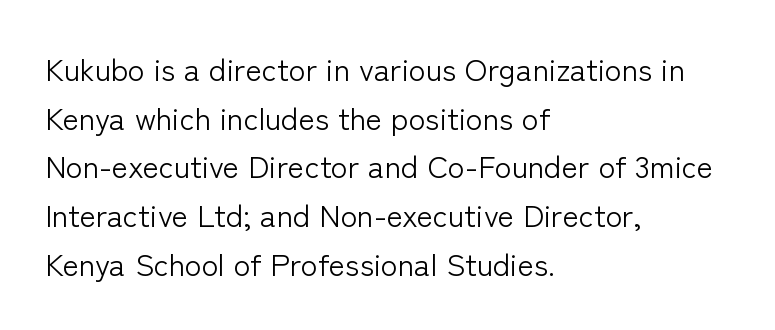
The image shows 31 px light sans-serif type, upright; set left-aligned, normal line spacing (1.57x), normal letter spacing, not underlined; low stroke contrast and a medium x-height.
